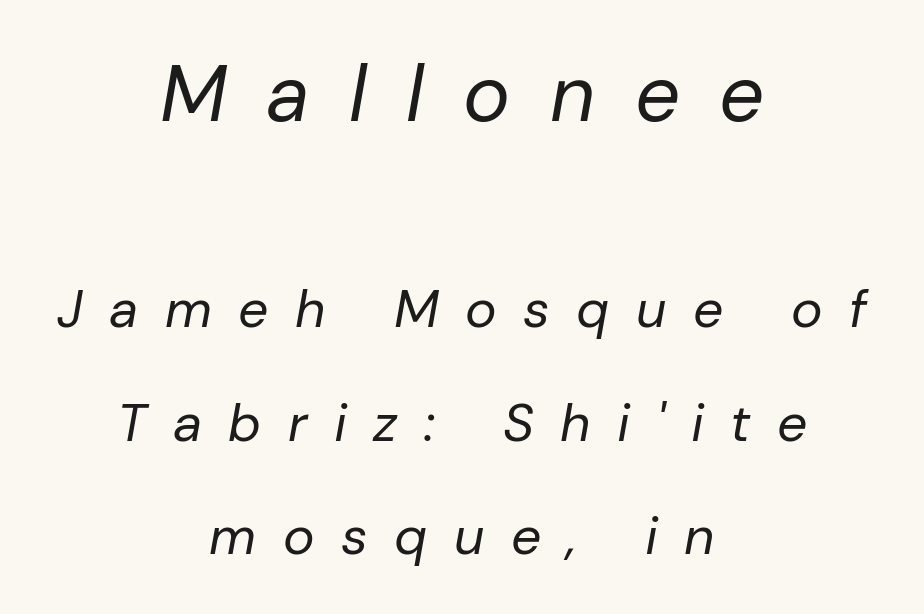
This sample has the flowing, uneven cadence of proportional lettering. Is the type slanted? Yes — the strokes lean at a clear angle. Type without underlining. The font sits on the lighter half of the weight spectrum, regular included.
